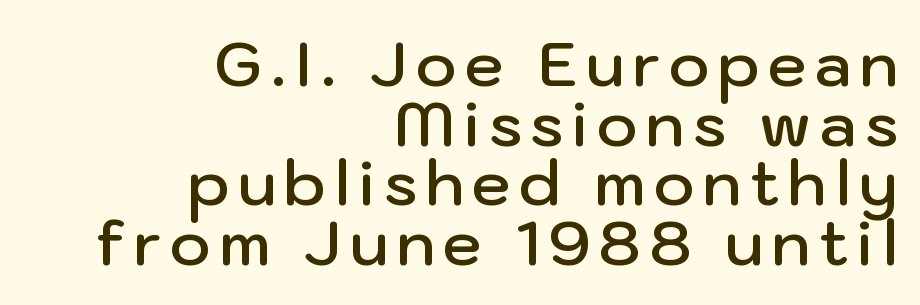
{"serif": "no", "italic": "no", "bold": "semi", "weight": "semibold", "width": "normal", "stroke_contrast": "low", "x_height": "medium", "monospaced": "no", "underline": "no", "align": "right", "line_spacing": "tight", "line_spacing_ratio": 0.96, "glyph_px": 62}
